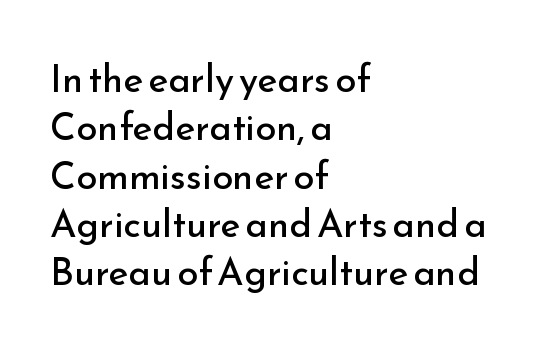
Posture: straight, roman, zero tilt. The vertical gap from one line to the next is medium. The glyphs in this specimen are sans serif. The face used here is proportionally spaced, like ordinary book or web type. Lines of text with bare space underneath. Nothing unusual about the tracking: characters are spaced as the font intends.
